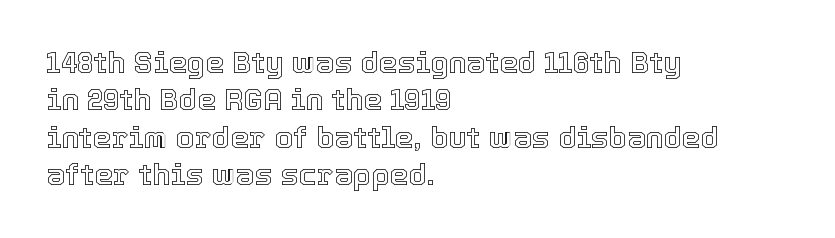
Does extra space separate the letters? No, they use regular spacing. Rendered with straight, roman letterforms. Whoever set this chose a conventional vertical rhythm. Only glyphs here, with clear space below each row. Line beginnings align vertically; line endings do not. These lines are rendered in a variable-pitch font.
